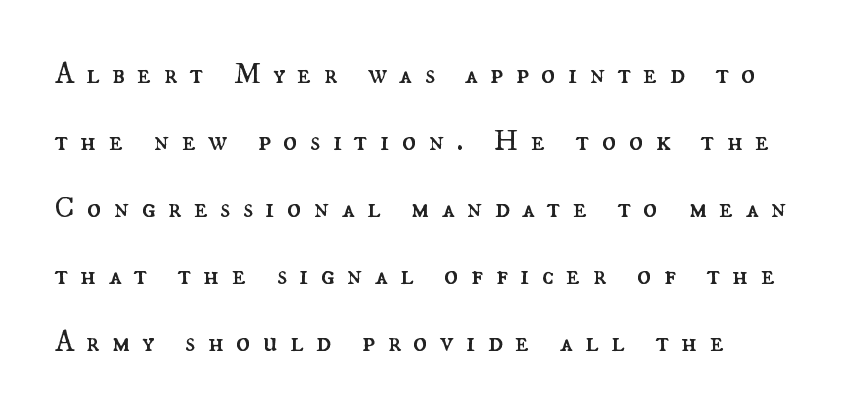
The image shows 30 px regular-weight type, upright; set left-aligned, loose line spacing (2.23x), unusually wide letter spacing (+0.4 em), not underlined; medium stroke contrast and a small x-height.
